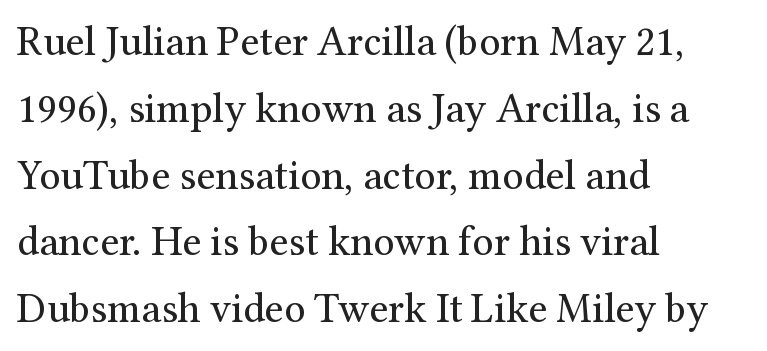
{"serif": "yes", "italic": "no", "bold": "no", "weight": "regular", "width": "normal", "stroke_contrast": "medium", "x_height": "medium", "monospaced": "no", "underline": "no", "align": "left", "line_spacing": "normal", "line_spacing_ratio": 1.59, "letter_spacing": "normal", "letter_spacing_em": 0.0, "glyph_px": 42}
